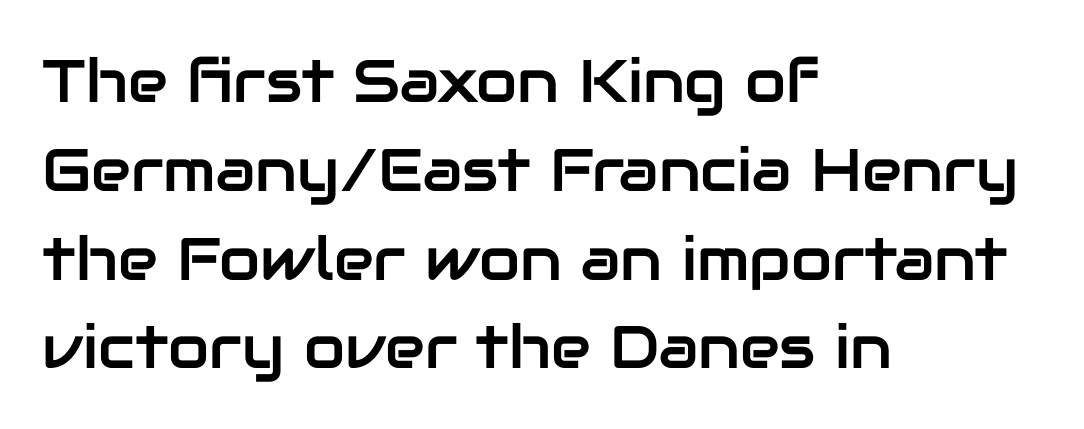
Looks like regular typesetting: each glyph gets only the width it needs. The designer left line spacing at the default. Reading down the block, your eye returns to a fixed left position each line. Every character sits straight up, as roman type does.
